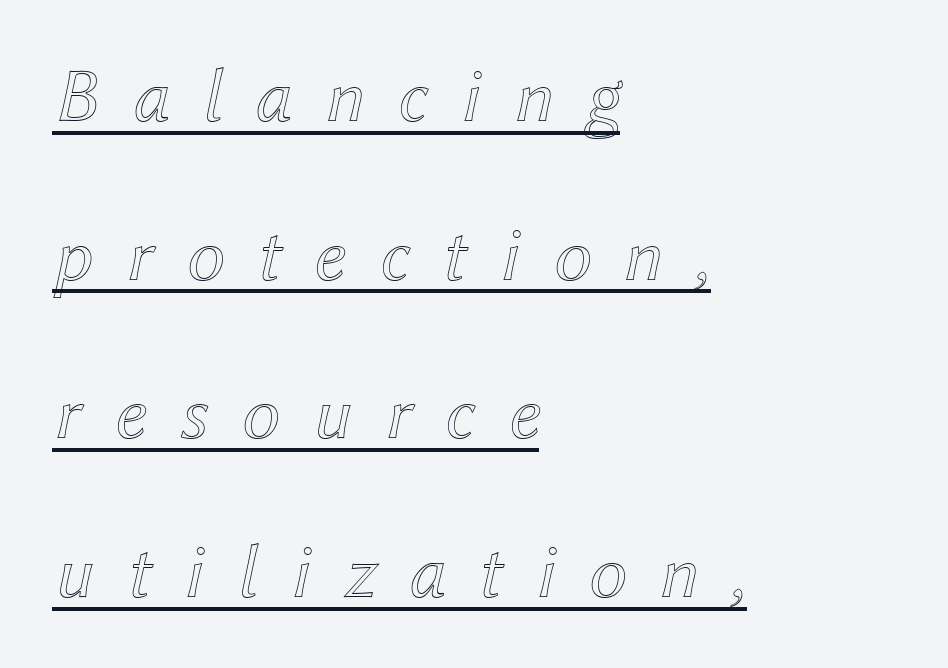
A typesetter would call this heavily tracked-out type. The rendering uses natural spacing where letterforms have individual widths. These characters rest on top of a visible drawn line. The ragged edge is on the right, which tells us the setting is flush left. Rows of type keep a wide berth in the vertical direction.
